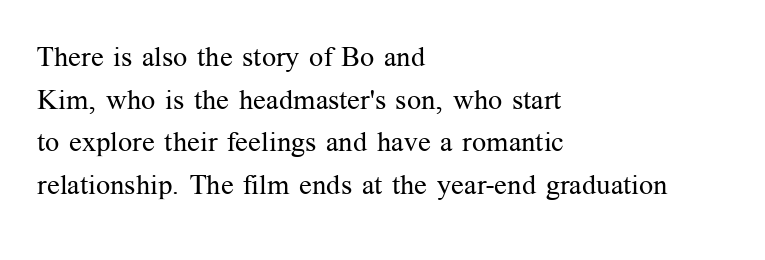
The image shows 28 px regular-weight serif type, upright; set left-aligned, normal line spacing (1.52x), normal letter spacing, not underlined; medium stroke contrast and a medium x-height.
